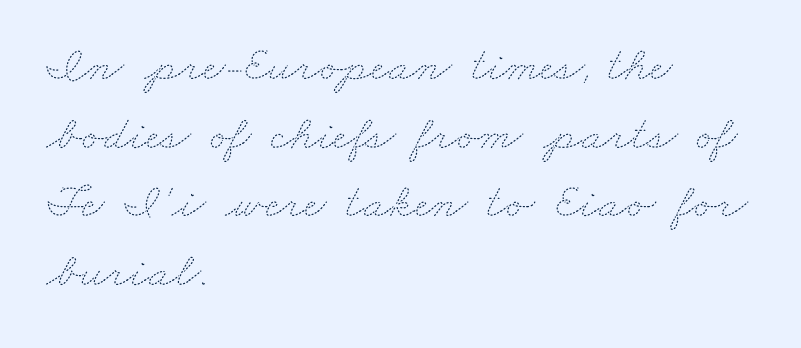
The image shows 49 px thin, wide type; set left-aligned, normal line spacing (1.4x), normal letter spacing, not underlined; medium stroke contrast and a small x-height.
